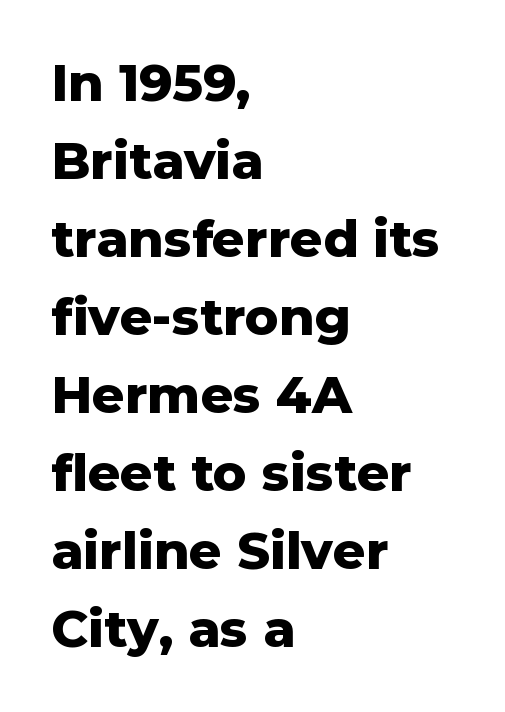
Q: Is the text bold? A: Yes.
Q: Is the text italic (slanted)? A: No, it is upright.
Q: Is the typeface a serif or a sans-serif typeface? A: Sans-serif.
Q: Is the text underlined? A: No.
Q: How is the paragraph aligned? A: Left-aligned.
Q: Is the spacing between letters normal or unusually wide? A: Normal.
Q: Is the spacing between lines tight, normal or loose? A: Normal.
Q: Width (condensed, normal, or wide)? A: Normal.
Q: Stroke contrast? A: Low.
Q: x-height? A: Medium.
Q: Monospaced? A: No.
